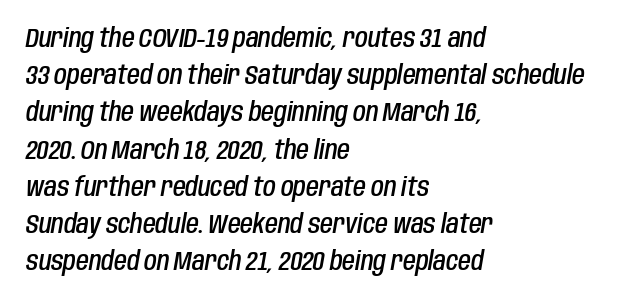
These lines sit exactly where default settings would place them. Nobody drew a line under any word here. Does extra space separate the letters? No, they use regular spacing. Each line starts at the same left margin while the right side varies. The rendering applies a slant to the glyphs.
